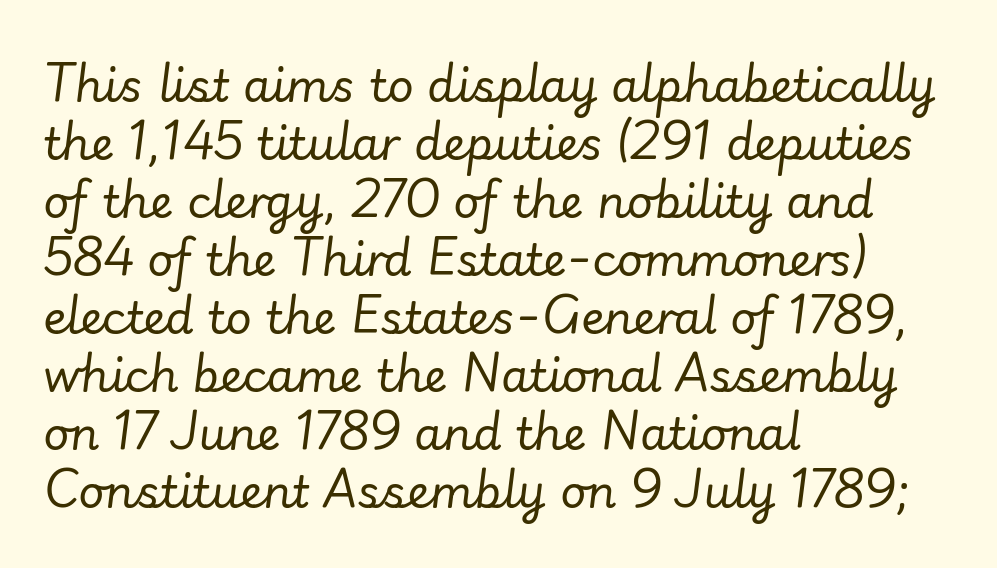
Q: Is the text bold? A: No.
Q: Is the text italic (slanted)? A: Yes, it leans right by about 7 degrees.
Q: Is the text underlined? A: No.
Q: How is the paragraph aligned? A: Left-aligned.
Q: Is the spacing between letters normal or unusually wide? A: Normal.
Q: Is the spacing between lines tight, normal or loose? A: Normal.
Q: Width (condensed, normal, or wide)? A: Normal.
Q: Stroke contrast? A: Low.
Q: x-height? A: Small.
Q: Monospaced? A: No.
